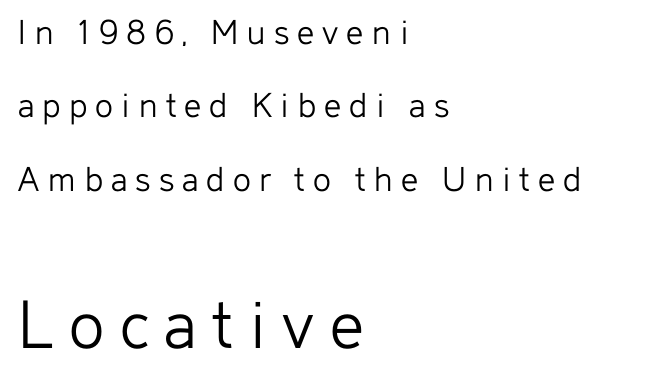
Q: Is the text bold? A: No.
Q: Is the text italic (slanted)? A: No, it is upright.
Q: Is the typeface a serif or a sans-serif typeface? A: Sans-serif.
Q: Is the text underlined? A: No.
Q: How is the paragraph aligned? A: Left-aligned.
Q: Is the spacing between letters normal or unusually wide? A: Unusually wide.
Q: Is the spacing between lines tight, normal or loose? A: Loose.
Q: Which block of text is set in a larger size, the first (top) or the second (bottom)? A: The second (bottom) one.
Q: Width (condensed, normal, or wide)? A: Normal.
Q: Stroke contrast? A: Low.
Q: x-height? A: Medium.
Q: Monospaced? A: No.
